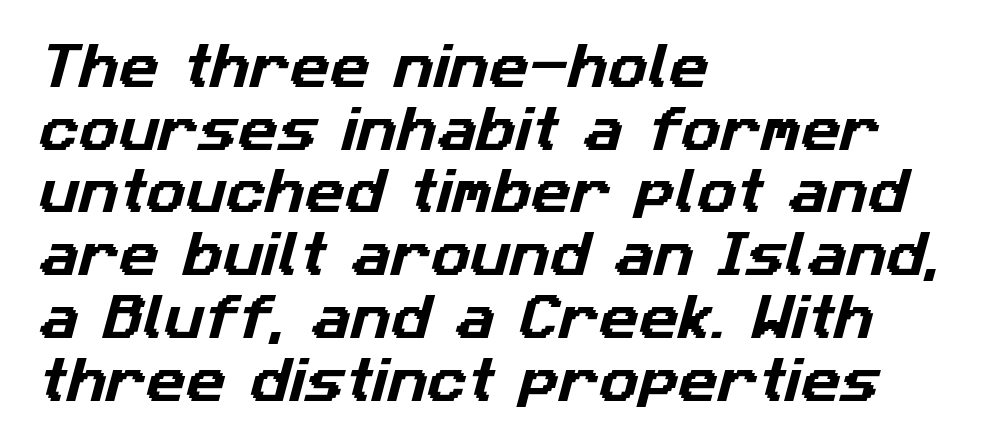
Do the characters align in a grid? No, the font is proportional. Serifs: no, the terminals of the letterforms are clean. Type without underlining. The typesetter chose a ragged-right arrangement here.
